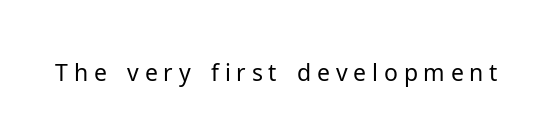
Between one letter and the next there's a generous, obvious gap. No chunkiness to these letters — they're not bold. You can tell it's not italic because the verticals are truly vertical. The space directly below the letters is spotless.
